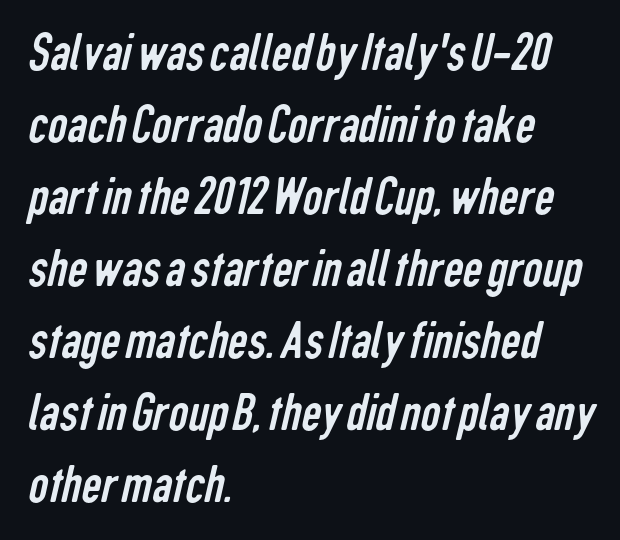
The image shows 55 px regular-weight, condensed sans-serif type; set left-aligned, normal line spacing (1.31x), normal letter spacing, not underlined; low stroke contrast and a medium x-height.
